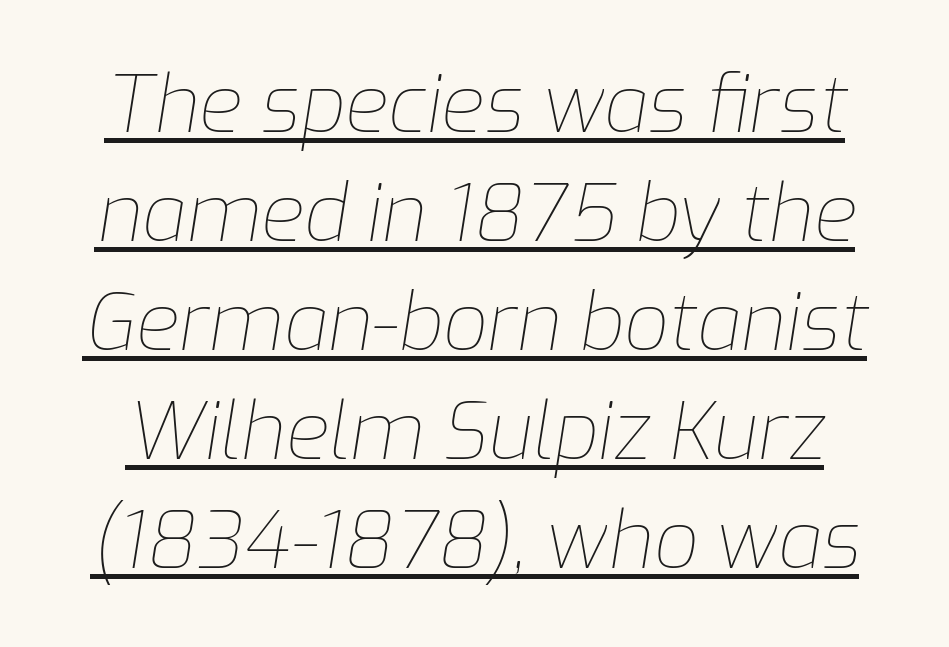
The image shows 79 px thin type, italic (leaning right); set normal line spacing (1.38x), normal letter spacing, underlined; low stroke contrast and a medium x-height.
